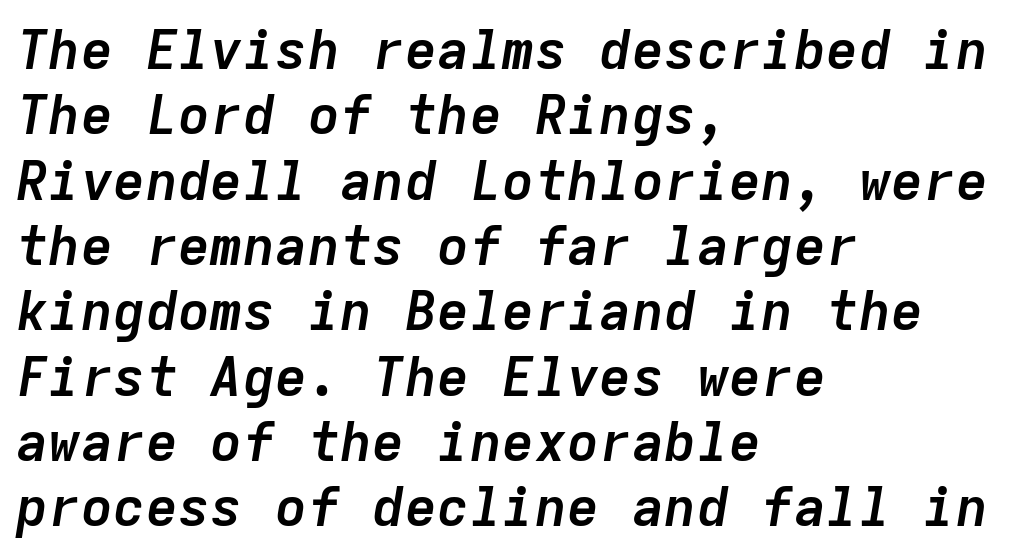
{"italic": "yes", "lean": "right", "slant_degrees": 9, "bold": "yes", "weight": "semibold", "width": "normal", "stroke_contrast": "low", "x_height": "medium", "monospaced": "yes", "underline": "no", "align": "left", "line_spacing_ratio": 1.21, "letter_spacing": "normal", "letter_spacing_em": 0.0, "glyph_px": 54}
